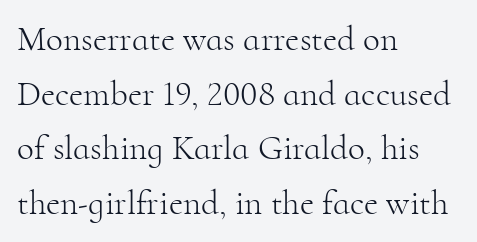
Q: Is the text bold? A: No.
Q: Is the text italic (slanted)? A: No, it is upright.
Q: Is the typeface a serif or a sans-serif typeface? A: Serif.
Q: Is the text underlined? A: No.
Q: How is the paragraph aligned? A: Left-aligned.
Q: Is the spacing between letters normal or unusually wide? A: Normal.
Q: Is the spacing between lines tight, normal or loose? A: Normal.
Q: Width (condensed, normal, or wide)? A: Normal.
Q: Stroke contrast? A: High.
Q: x-height? A: Small.
Q: Monospaced? A: No.
